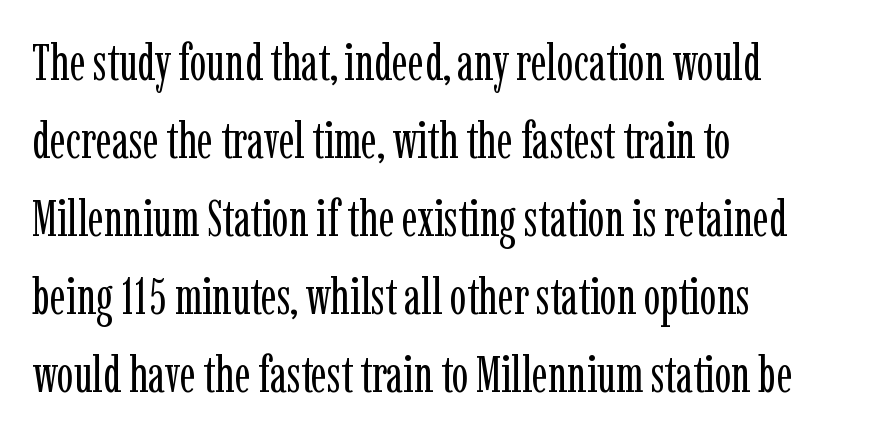
Q: Is the text bold? A: No.
Q: Is the text italic (slanted)? A: No, it is upright.
Q: Is the typeface a serif or a sans-serif typeface? A: Serif.
Q: Is the text underlined? A: No.
Q: How is the paragraph aligned? A: Left-aligned.
Q: Is the spacing between letters normal or unusually wide? A: Normal.
Q: Is the spacing between lines tight, normal or loose? A: Normal.
Q: Width (condensed, normal, or wide)? A: Condensed.
Q: Stroke contrast? A: Low.
Q: x-height? A: Medium.
Q: Monospaced? A: No.
